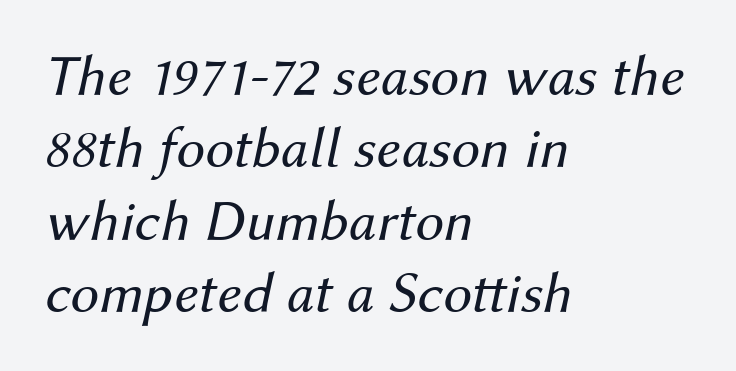
The letterforms sit at book weight or below. Short note: letters normally spaced. You could not count columns in this text — the font is proportionally spaced. The specimen reads as italic at a glance. The gap between lines stays unmarked. These lines stack with their left ends in a neat column.
